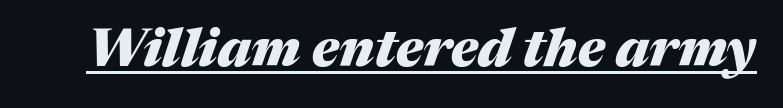
The image shows 53 px heavy type, italic (leaning right); set normal letter spacing, underlined; medium stroke contrast and a medium x-height.
